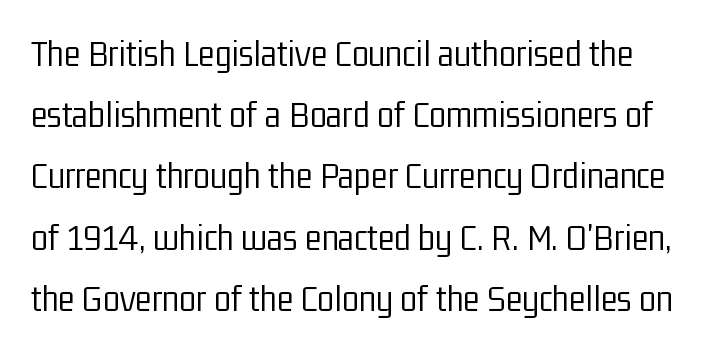
Do the characters align in a grid? No, the font is proportional. What's the leading like? Ordinary, nothing unusual. Has an underline been added? It has not. The type is set solid horizontally, with unmodified tracking. Style check: upright.
